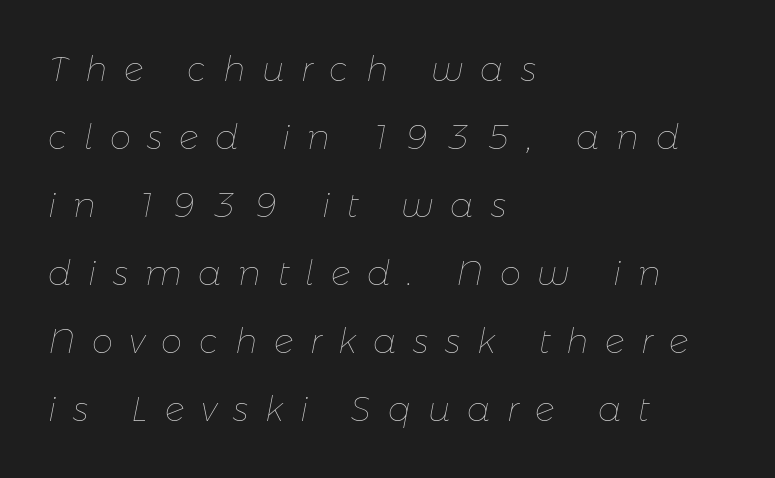
The image shows 34 px thin type, italic (leaning right); set left-aligned, loose line spacing (2.0x), unusually wide letter spacing (+0.49 em), not underlined; low stroke contrast and a medium x-height.
